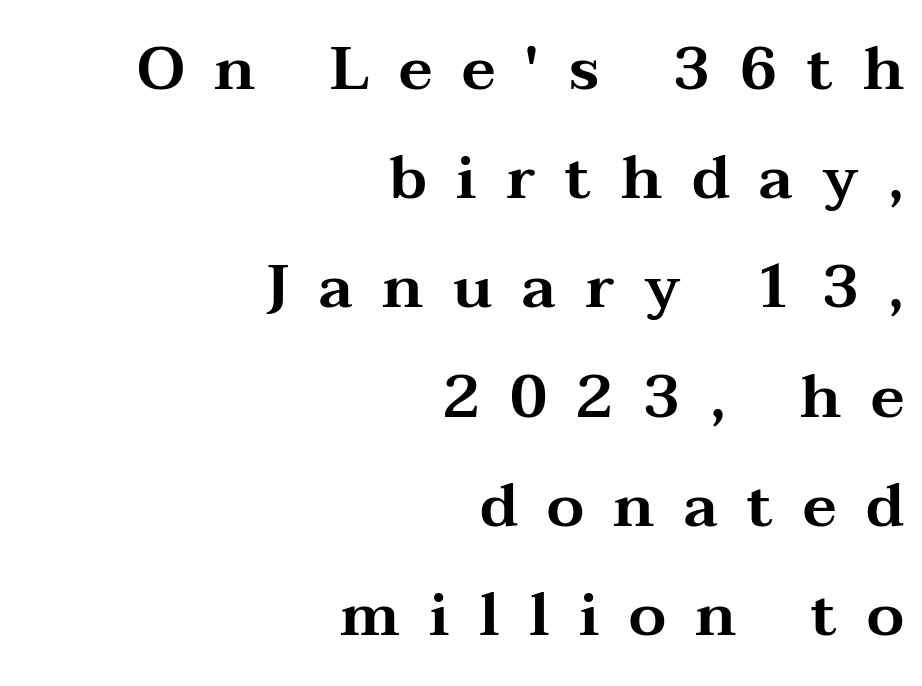
Q: Is the text italic (slanted)? A: No, it is upright.
Q: Is the typeface a serif or a sans-serif typeface? A: Serif.
Q: Is the text underlined? A: No.
Q: How is the paragraph aligned? A: Right-aligned.
Q: Is the spacing between letters normal or unusually wide? A: Unusually wide.
Q: Width (condensed, normal, or wide)? A: Wide.
Q: Stroke contrast? A: Medium.
Q: x-height? A: Medium.
Q: Monospaced? A: No.
